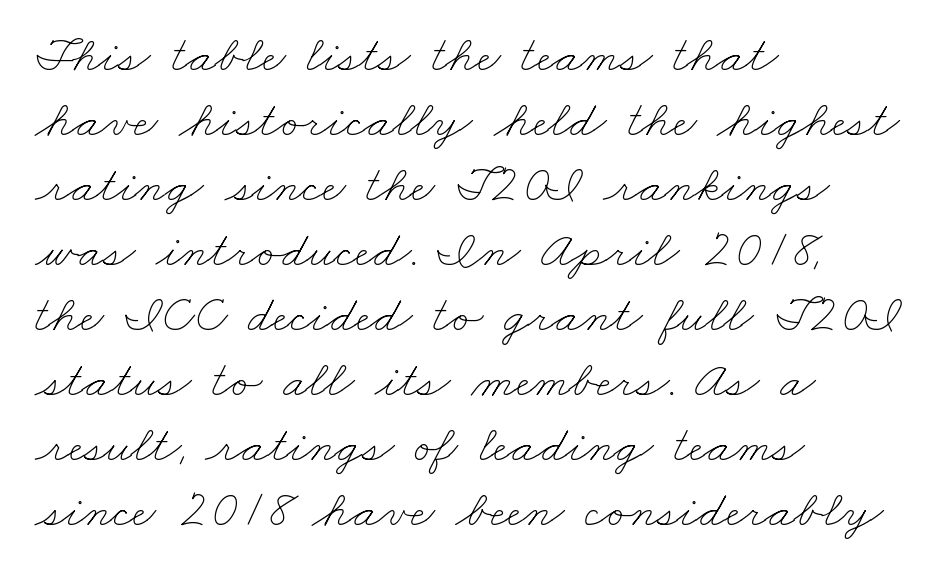
The image shows 52 px thin, wide type; set left-aligned, normal line spacing (1.25x), normal letter spacing, not underlined; low stroke contrast and a small x-height.
